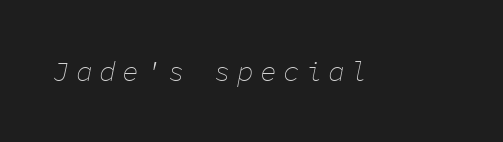
{"italic": "yes", "lean": "right", "slant_degrees": 11, "bold": "no", "weight": "thin", "width": "normal", "stroke_contrast": "low", "x_height": "medium", "monospaced": "yes", "underline": "no", "letter_spacing": "wide", "letter_spacing_em": 0.22, "glyph_px": 28}
